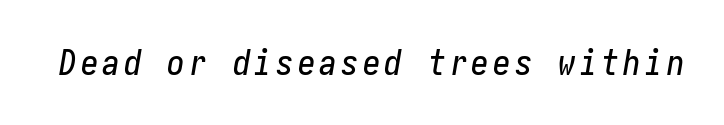
{"italic": "yes", "lean": "right", "slant_degrees": 10, "width": "condensed", "stroke_contrast": "low", "x_height": "medium", "underline": "no", "glyph_px": 35}
